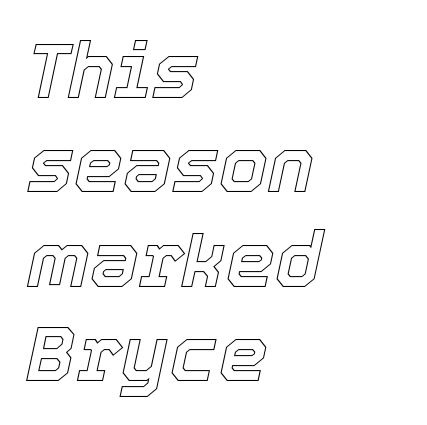
Q: Is the text italic (slanted)? A: Yes, it leans right by about 12 degrees.
Q: Is the text underlined? A: No.
Q: How is the paragraph aligned? A: Left-aligned.
Q: Is the spacing between letters normal or unusually wide? A: Normal.
Q: Width (condensed, normal, or wide)? A: Normal.
Q: x-height? A: Medium.
Q: Monospaced? A: No.
